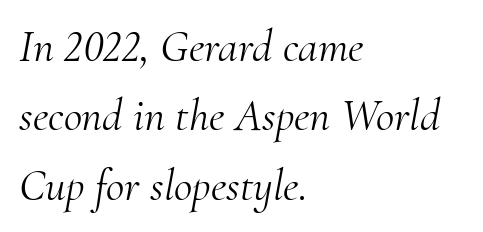
Q: Is the text bold? A: No.
Q: Is the text italic (slanted)? A: Yes, it leans right by about 10 degrees.
Q: Is the typeface a serif or a sans-serif typeface? A: Serif.
Q: Is the text underlined? A: No.
Q: How is the paragraph aligned? A: Left-aligned.
Q: Is the spacing between letters normal or unusually wide? A: Normal.
Q: Is the spacing between lines tight, normal or loose? A: Normal.
Q: Width (condensed, normal, or wide)? A: Normal.
Q: Stroke contrast? A: Medium.
Q: x-height? A: Small.
Q: Monospaced? A: No.
